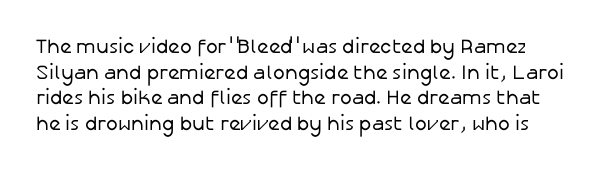
Nobody touched the tracking dial on this one. This sample keeps an unexceptional amount of space between lines. A typesetter would mark this as roman, not italic. No letter is thick-stroked: the sample isn't bold. Descenders hang freely into open space.
